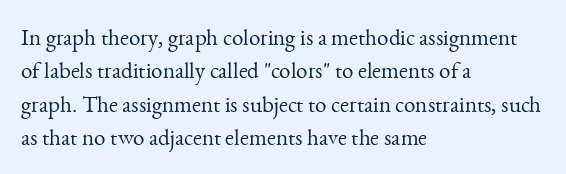
Q: Is the text bold? A: No.
Q: Is the text italic (slanted)? A: No, it is upright.
Q: Is the text underlined? A: No.
Q: How is the paragraph aligned? A: Left-aligned.
Q: Is the spacing between letters normal or unusually wide? A: Normal.
Q: Is the spacing between lines tight, normal or loose? A: Normal.
